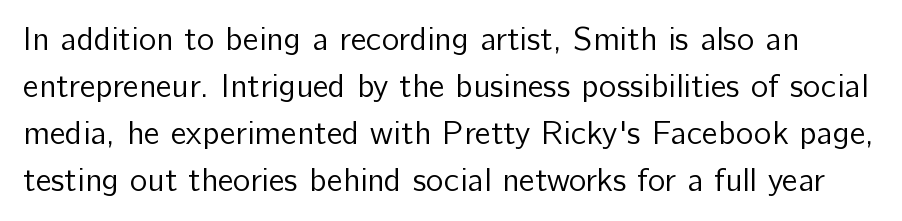
{"serif": "no", "italic": "no", "bold": "no", "weight": "regular", "width": "normal", "stroke_contrast": "low", "x_height": "medium", "monospaced": "no", "underline": "no", "line_spacing": "normal", "line_spacing_ratio": 1.42, "letter_spacing": "normal", "letter_spacing_em": 0.0, "glyph_px": 33}
